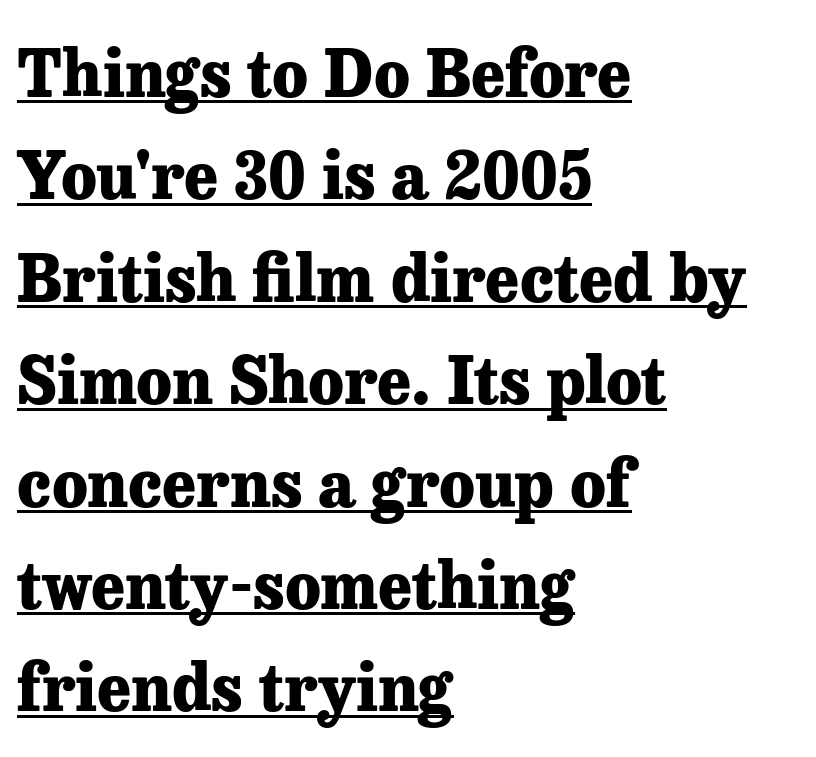
The image shows 64 px heavy serif type, upright; set left-aligned, normal line spacing (1.6x), normal letter spacing, underlined; low stroke contrast and a medium x-height.
